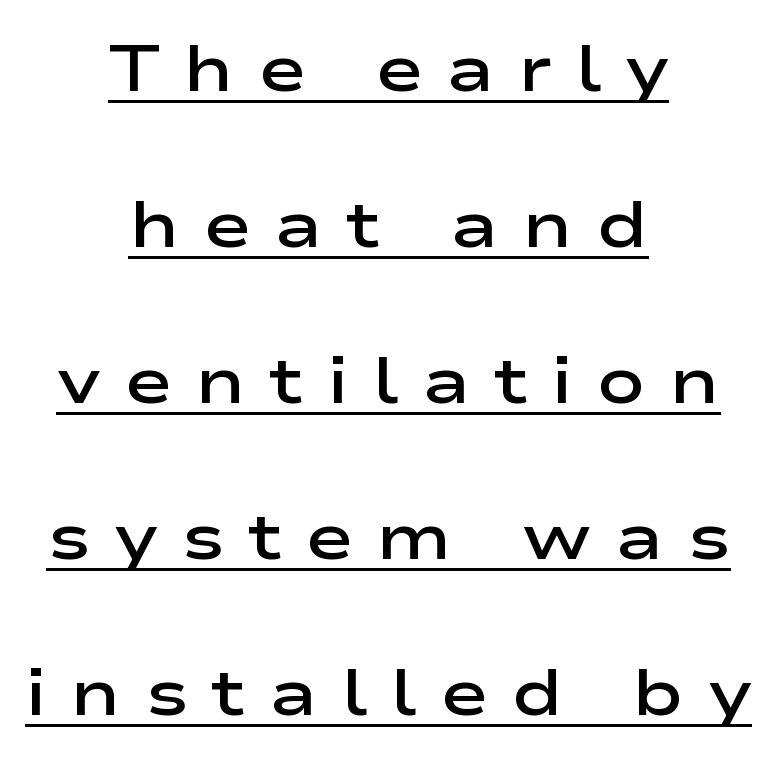
Airy leading. Font category for this specimen: sans-serif. You could not count columns in this text — the font is proportionally spaced. Each word looks stretched out because of the extra space between its letters. The letters are semibold — heavier than regular but short of a full bold. The rendered words wear a rule along their underside.
